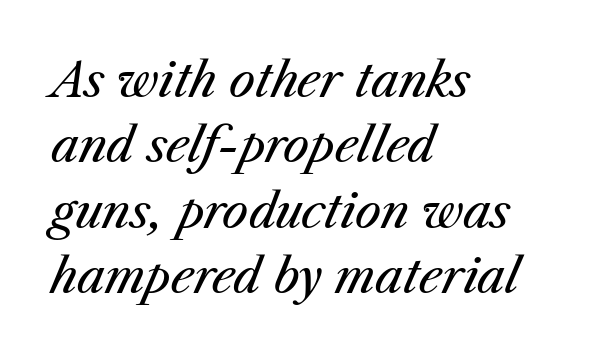
The image shows 47 px regular-weight type, italic (leaning right); set left-aligned, normal line spacing (1.39x), normal letter spacing, not underlined; medium stroke contrast and a medium x-height.
